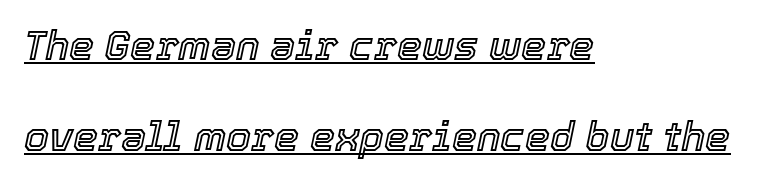
{"italic": "yes", "lean": "right", "slant_degrees": 12, "width": "normal", "x_height": "medium", "monospaced": "no", "underline": "yes", "align": "left", "line_spacing": "loose", "line_spacing_ratio": 2.27, "letter_spacing": "normal", "letter_spacing_em": 0.0, "glyph_px": 40}
